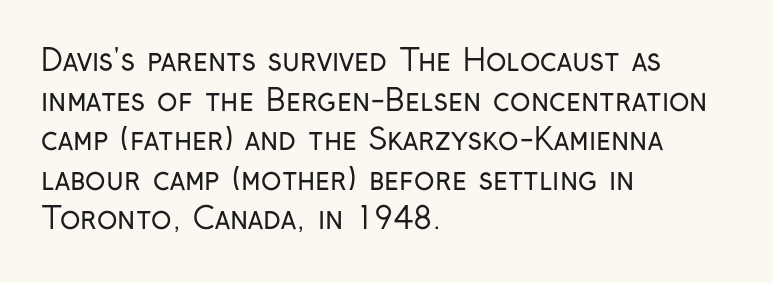
Q: Is the text bold? A: No.
Q: Is the text italic (slanted)? A: No, it is upright.
Q: Is the typeface a serif or a sans-serif typeface? A: Sans-serif.
Q: Is the text underlined? A: No.
Q: How is the paragraph aligned? A: Left-aligned.
Q: Is the spacing between letters normal or unusually wide? A: Normal.
Q: Is the spacing between lines tight, normal or loose? A: Normal.
Q: Width (condensed, normal, or wide)? A: Condensed.
Q: Stroke contrast? A: Low.
Q: x-height? A: Medium.
Q: Monospaced? A: No.
